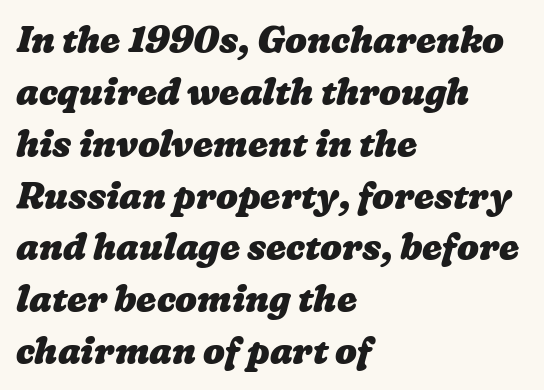
{"bold": "yes", "weight": "heavy", "width": "wide", "stroke_contrast": "low", "x_height": "medium", "monospaced": "no", "underline": "no", "align": "left", "line_spacing": "normal", "line_spacing_ratio": 1.44, "letter_spacing": "normal", "letter_spacing_em": 0.0, "glyph_px": 36}
